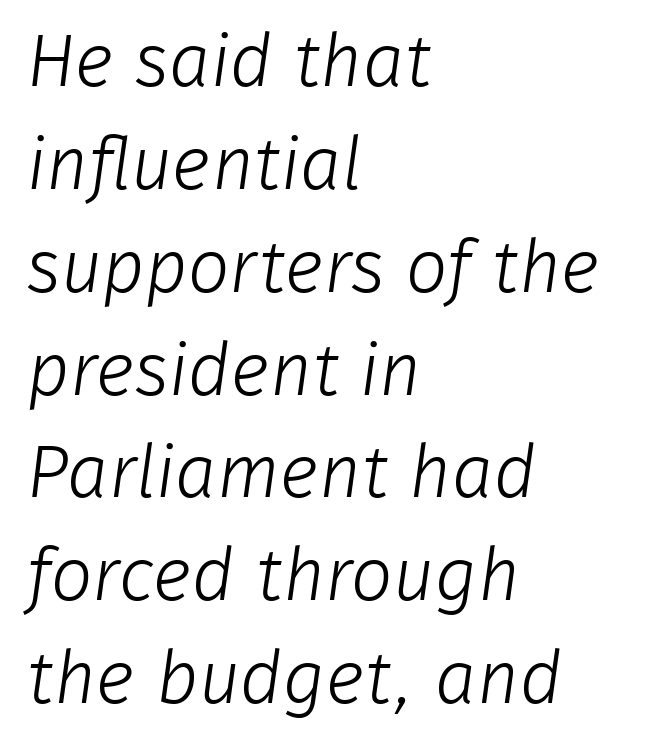
Line spacing here is normal. The rendering uses natural spacing where letterforms have individual widths. This is sans-serif lettering, the kind often seen on screens and signage. The passage is arranged the way most books set body copy — flush left. Just letters on the line, the space beneath them empty.
